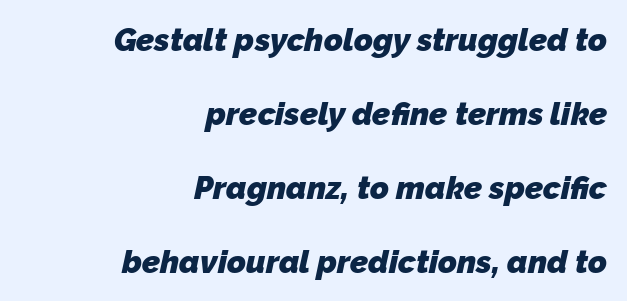
The image shows 32 px heavy sans-serif type; set right-aligned, loose line spacing (2.31x), normal letter spacing, not underlined; low stroke contrast and a medium x-height.
